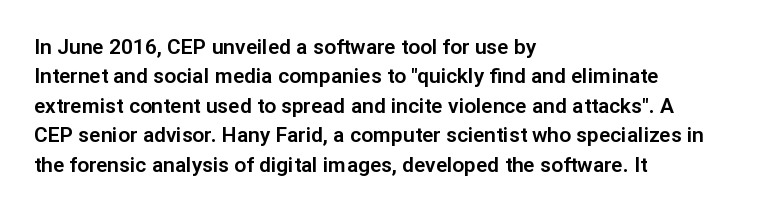
{"italic": "no", "underline": "no", "align": "left", "line_spacing": "normal", "line_spacing_ratio": 1.4, "letter_spacing": "normal", "letter_spacing_em": 0.0, "glyph_px": 21}
